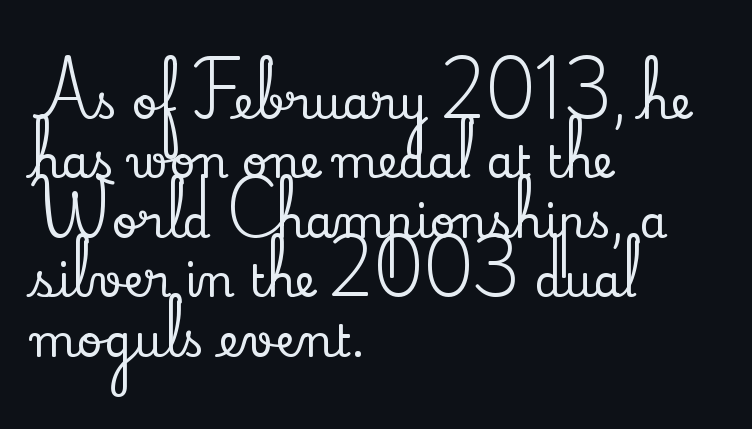
{"serif": "yes", "italic": "no", "width": "normal", "stroke_contrast": "low", "x_height": "small", "monospaced": "no", "underline": "no", "align": "left", "line_spacing": "normal", "line_spacing_ratio": 1.32, "letter_spacing": "normal", "letter_spacing_em": 0.0, "glyph_px": 45}
